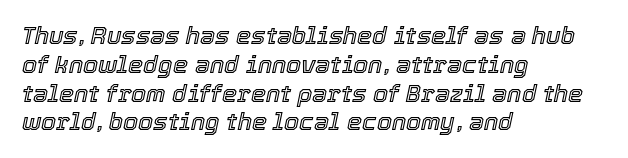
{"italic": "yes", "lean": "right", "slant_degrees": 12, "underline": "no", "align": "left", "line_spacing_ratio": 1.2, "letter_spacing": "normal", "letter_spacing_em": 0.0, "glyph_px": 24}
